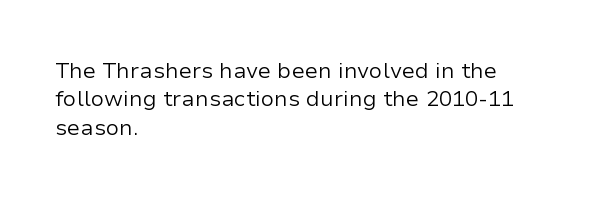
{"italic": "no", "bold": "no", "underline": "no", "align": "left", "line_spacing": "normal", "line_spacing_ratio": 1.29, "letter_spacing": "normal", "letter_spacing_em": 0.0, "glyph_px": 22}
